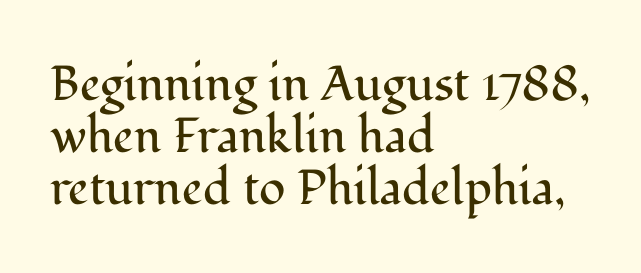
The image shows 49 px regular-weight serif type, upright; set left-aligned, tight line spacing (1.06x), normal letter spacing, not underlined; medium stroke contrast and a medium x-height.
